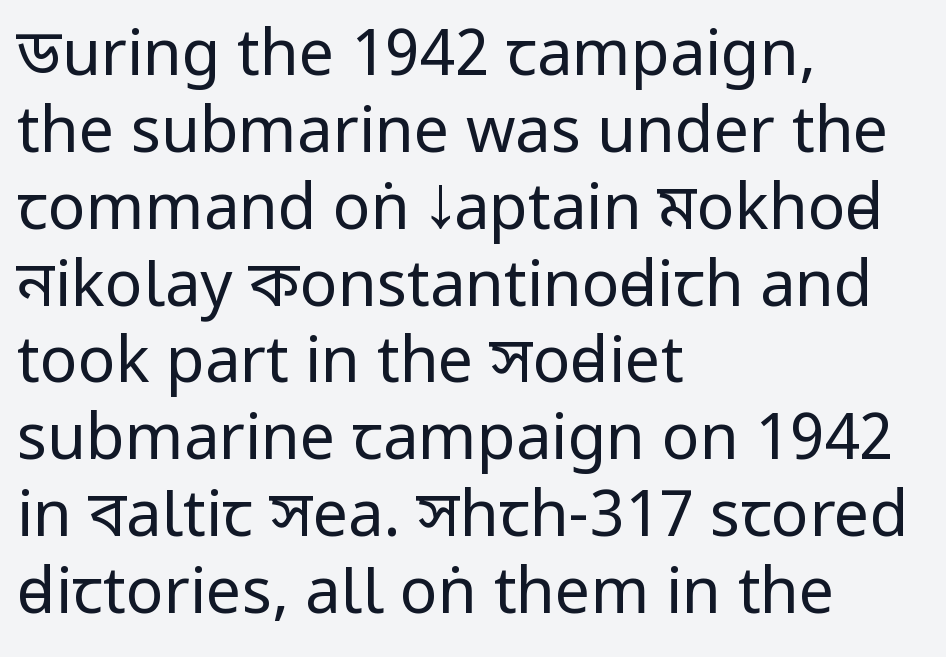
Inter-character spacing is left at the font's built-in metrics. The font sits on the lighter half of the weight spectrum, regular included. Nothing sits at the stroke ends, so this counts as sans-serif. The passage is arranged the way most books set body copy — flush left. Words float on clear page, feet unadorned. It's the straight-up-and-down kind of type.
